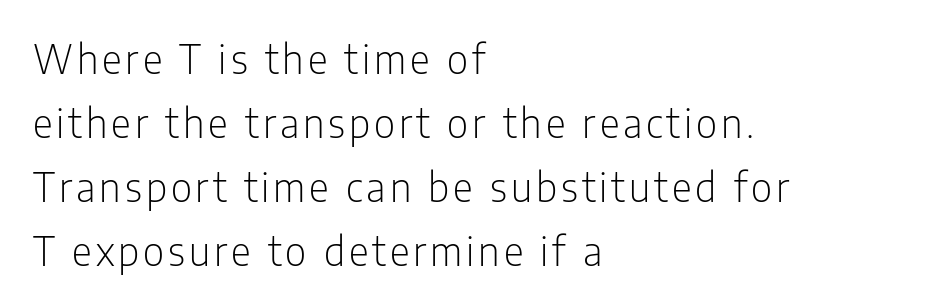
The image shows 39 px light, condensed sans-serif type, upright; set left-aligned, normal line spacing (1.64x), not underlined; low stroke contrast and a medium x-height.
